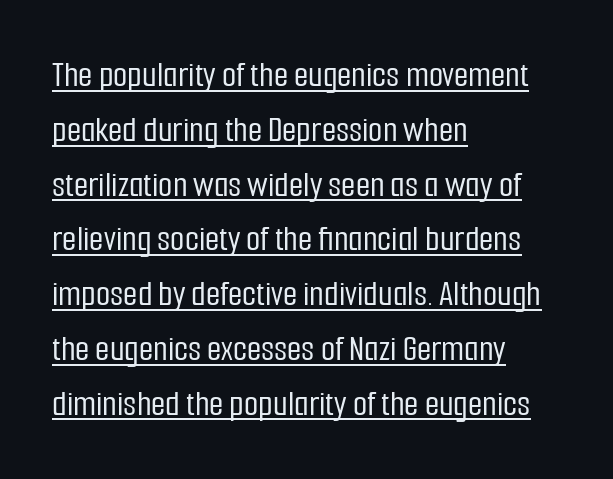
{"serif": "no", "italic": "no", "width": "condensed", "stroke_contrast": "low", "x_height": "medium", "monospaced": "no", "underline": "yes", "align": "left", "line_spacing": "normal", "line_spacing_ratio": 1.48, "letter_spacing": "normal", "letter_spacing_em": 0.0, "glyph_px": 37}
